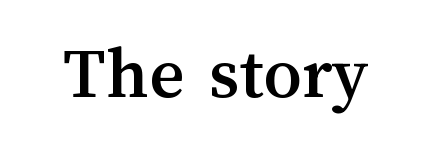
Honestly, the letter spacing is just normal — you wouldn't notice it. The passage shown is typed in a proportional face where columns would drift. This is the regular roman posture of the typeface. Descenders hang freely into open space.
